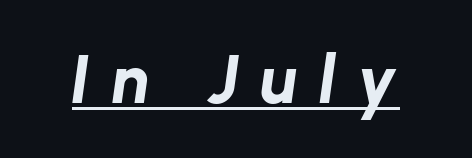
{"italic": "yes", "lean": "right", "slant_degrees": 8, "bold": "yes", "weight": "bold", "width": "normal", "stroke_contrast": "low", "x_height": "medium", "monospaced": "no", "underline": "yes", "letter_spacing": "wide", "letter_spacing_em": 0.31, "glyph_px": 68}
